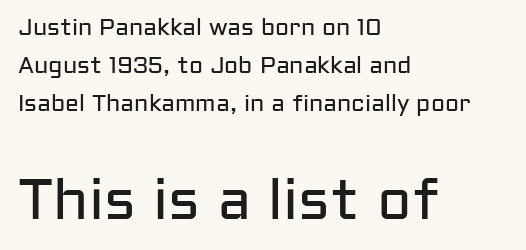
Q: Is the text bold? A: No.
Q: Is the text italic (slanted)? A: No, it is upright.
Q: Is the typeface a serif or a sans-serif typeface? A: Sans-serif.
Q: Is the text underlined? A: No.
Q: How is the paragraph aligned? A: Left-aligned.
Q: Is the spacing between letters normal or unusually wide? A: Normal.
Q: Is the spacing between lines tight, normal or loose? A: Normal.
Q: Which block of text is set in a larger size, the first (top) or the second (bottom)? A: The second (bottom) one.
Q: Width (condensed, normal, or wide)? A: Normal.
Q: Stroke contrast? A: Low.
Q: x-height? A: Medium.
Q: Monospaced? A: No.
